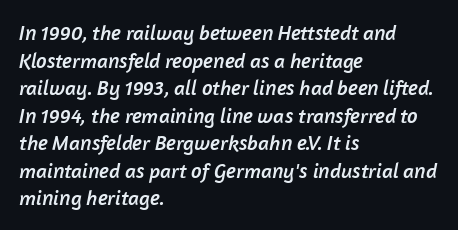
The image shows 21 px text type; set left-aligned, normal line spacing (1.31x), normal letter spacing, not underlined.
